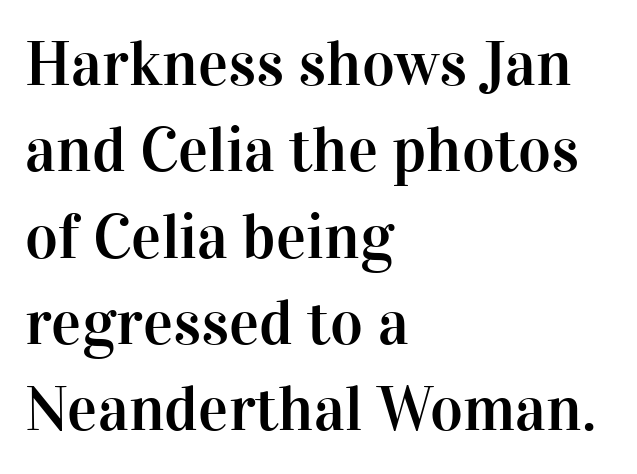
Q: Is the text italic (slanted)? A: No, it is upright.
Q: Is the typeface a serif or a sans-serif typeface? A: Serif.
Q: Is the text underlined? A: No.
Q: How is the paragraph aligned? A: Left-aligned.
Q: Is the spacing between letters normal or unusually wide? A: Normal.
Q: Is the spacing between lines tight, normal or loose? A: Normal.
Q: Width (condensed, normal, or wide)? A: Normal.
Q: Stroke contrast? A: High.
Q: x-height? A: Medium.
Q: Monospaced? A: No.
